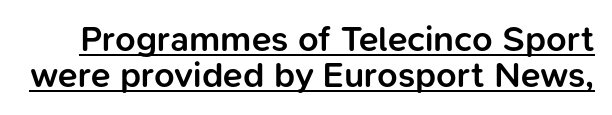
The image shows 36 px semibold sans-serif type, upright; set tight line spacing (1.0x), normal letter spacing, underlined; low stroke contrast and a medium x-height.
